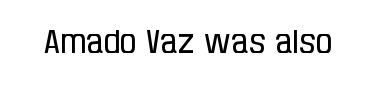
The image shows 33 px regular-weight, condensed sans-serif type, upright; set normal letter spacing, not underlined; low stroke contrast and a large x-height.
